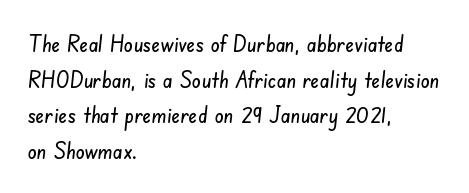
One-word summary of the alignment: left. The face used here is rendered with its standard letterfit. Does the leading feel generous? No, just average. Just letters on the line, the space beneath them empty.
